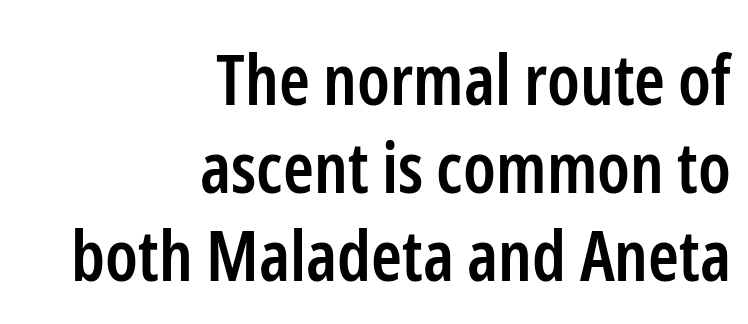
{"serif": "no", "italic": "no", "bold": "semi", "weight": "semibold", "width": "condensed", "stroke_contrast": "low", "x_height": "medium", "monospaced": "no", "underline": "no", "align": "right", "line_spacing": "normal", "line_spacing_ratio": 1.26, "letter_spacing": "normal", "letter_spacing_em": 0.0, "glyph_px": 70}
